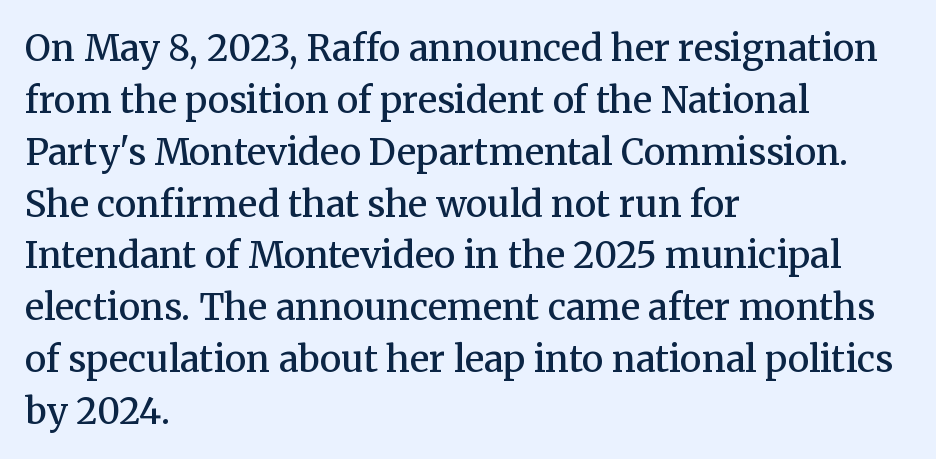
{"serif": "yes", "italic": "no", "bold": "semi", "weight": "semibold", "width": "normal", "stroke_contrast": "medium", "x_height": "medium", "monospaced": "no", "underline": "no", "align": "left", "line_spacing": "normal", "line_spacing_ratio": 1.44, "letter_spacing": "normal", "letter_spacing_em": 0.0, "glyph_px": 36}
